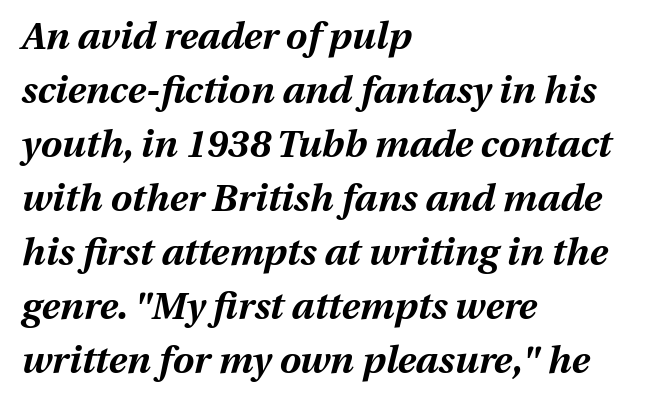
The typesetting leans heavy: a genuine bold. Is the block centered? No — it sits flush against the left margin. The face used here has a pronounced slope to its letters. Horizontal bands of white between lines are of average thickness. Students, note that the glyphs here touch the page at normal intervals.
